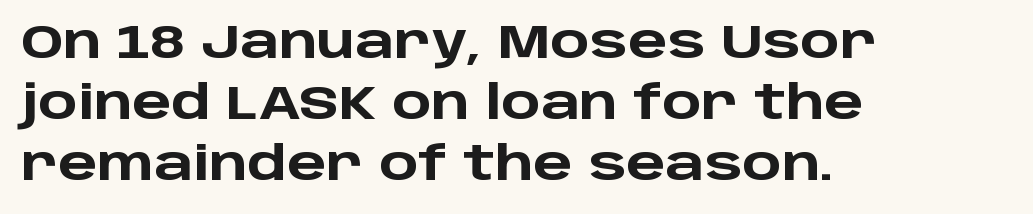
The rendering uses natural spacing where letterforms have individual widths. Vertically, the passage feels balanced, rows spaced as you'd expect. Compared with typical body copy, the letter spacing here is the same. Honestly, there is no underline to notice here at all. This sample uses a sans-serif face.
